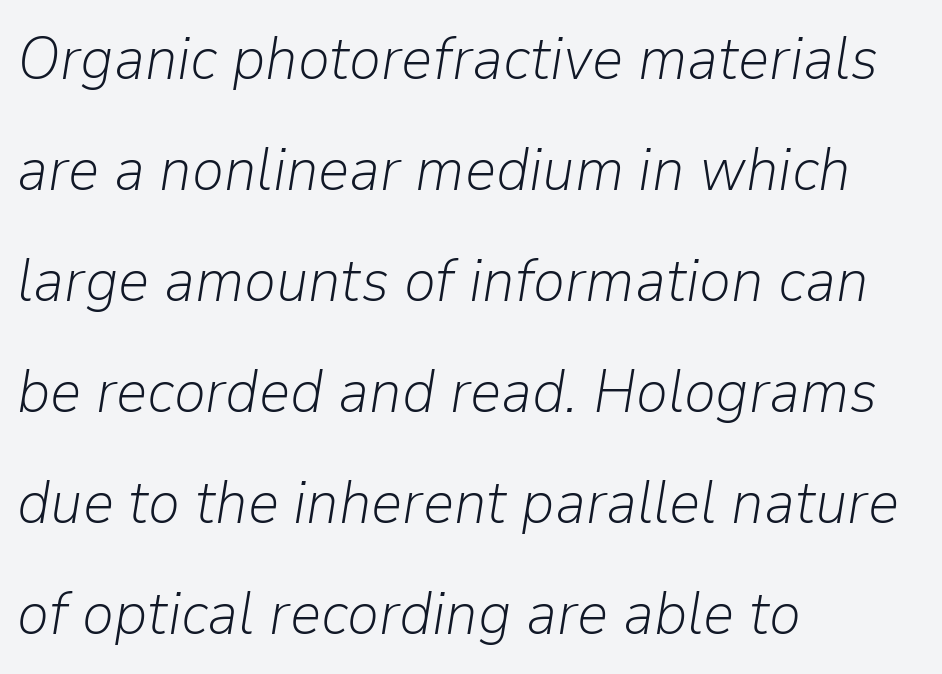
The image shows 61 px light type, italic (leaning right); set left-aligned, line spacing 1.82x, normal letter spacing, not underlined; low stroke contrast and a medium x-height.
